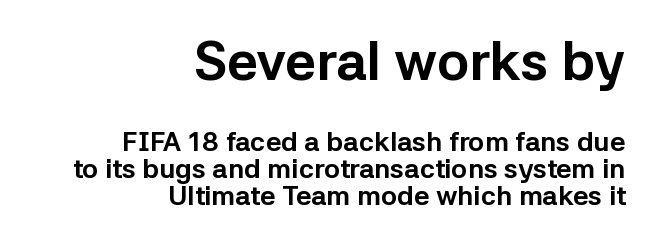
Bigger letters appear in the top chunk; the bottom chunk is reduced. Honestly, the letter spacing is just normal — you wouldn't notice it. Proportional: the letters do not fall into vertical columns. Does the lettering tilt? It doesn't — this is upright.
